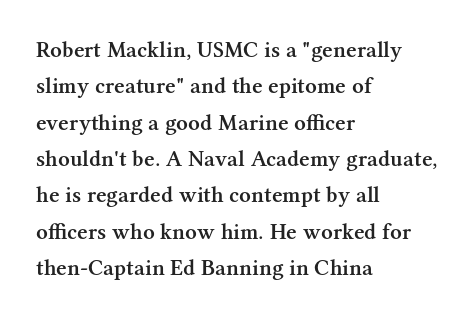
{"italic": "no", "bold": "semi", "underline": "no", "align": "left", "line_spacing": "normal", "line_spacing_ratio": 1.58, "letter_spacing": "normal", "letter_spacing_em": 0.0, "glyph_px": 23}
